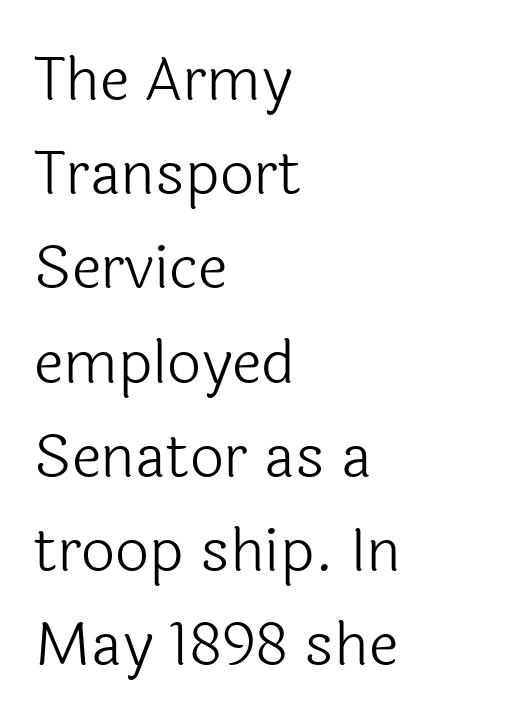
{"serif": "no", "italic": "no", "bold": "no", "weight": "light", "width": "normal", "x_height": "medium", "monospaced": "no", "underline": "no", "align": "left", "line_spacing": "normal", "line_spacing_ratio": 1.57, "letter_spacing": "normal", "letter_spacing_em": 0.0, "glyph_px": 60}
